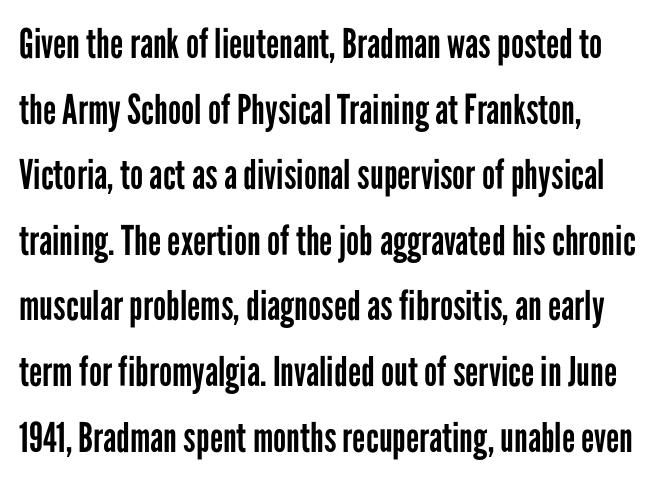
{"serif": "no", "italic": "no", "bold": "no", "weight": "regular", "width": "condensed", "stroke_contrast": "low", "x_height": "medium", "monospaced": "no", "underline": "no", "line_spacing": "normal", "line_spacing_ratio": 1.6, "letter_spacing": "normal", "letter_spacing_em": 0.0, "glyph_px": 41}
